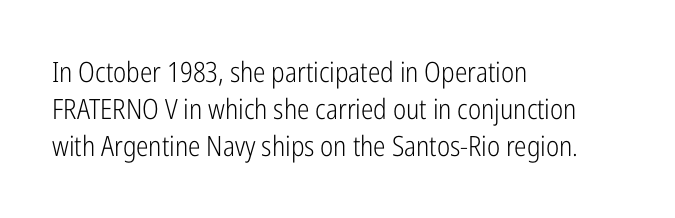
The lettering holds an erect, upright posture throughout. Default kerning and tracking; the words read as compact shapes. No word sits above an underline. Caption: face not bold, strokes unweighted. The leading is moderate, giving the passage an even texture.
